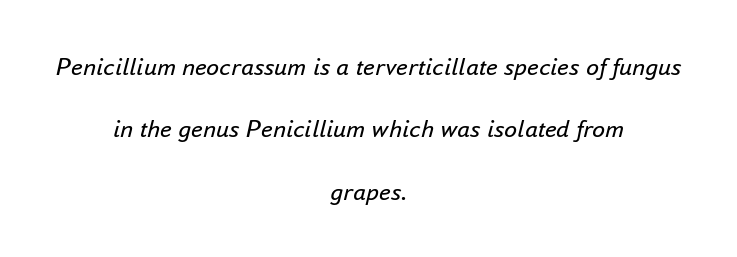
{"italic": "yes", "lean": "right", "slant_degrees": 16, "bold": "no", "underline": "no", "align": "center", "line_spacing": "loose", "line_spacing_ratio": 2.4, "letter_spacing": "normal", "letter_spacing_em": 0.0, "glyph_px": 26}
